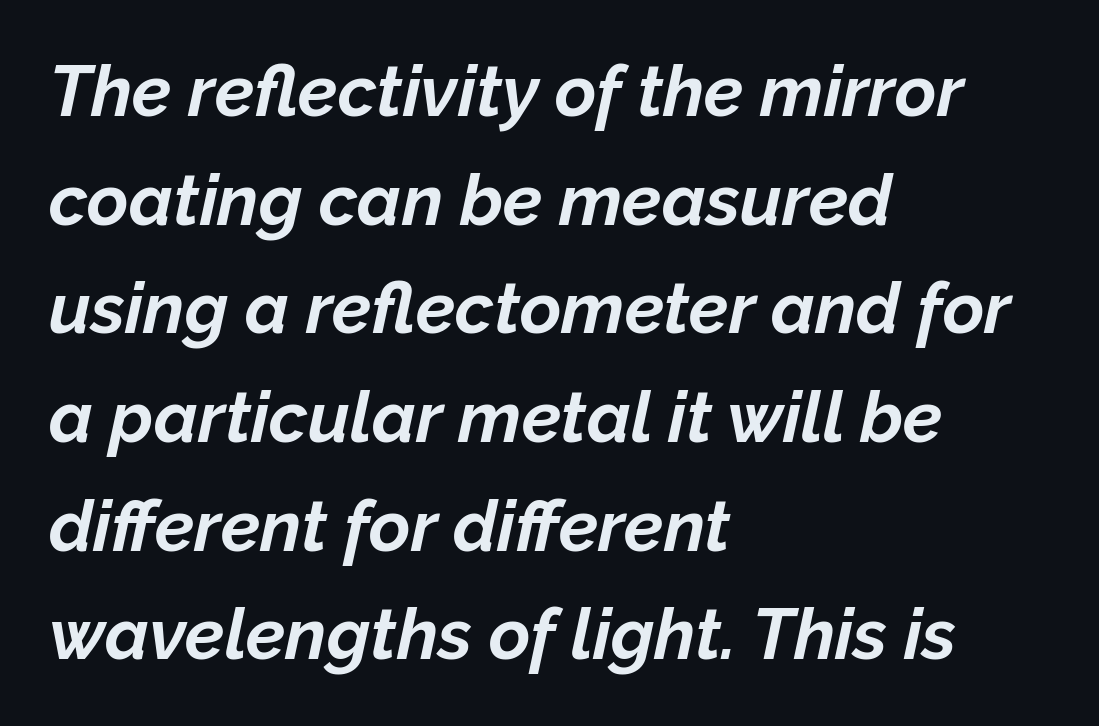
{"italic": "yes", "lean": "right", "slant_degrees": 12, "bold": "yes", "weight": "bold", "width": "normal", "stroke_contrast": "low", "x_height": "medium", "monospaced": "no", "underline": "no", "align": "left", "line_spacing": "normal", "line_spacing_ratio": 1.53, "letter_spacing": "normal", "letter_spacing_em": 0.0, "glyph_px": 71}
